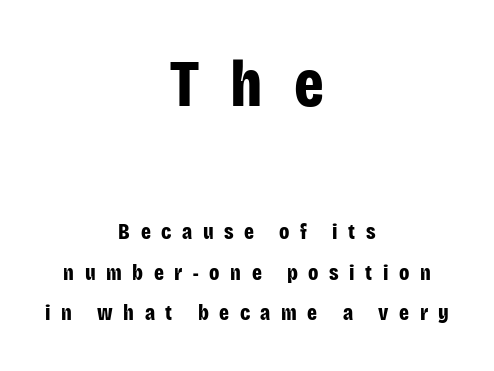
Unlike a traditional serif, this face leaves its strokes unadorned. This sample is center-justified, so both line endings float freely. The letters are bold, with thick, heavy strokes. The letters are spread apart with noticeably loose tracking. Style check: upright.
